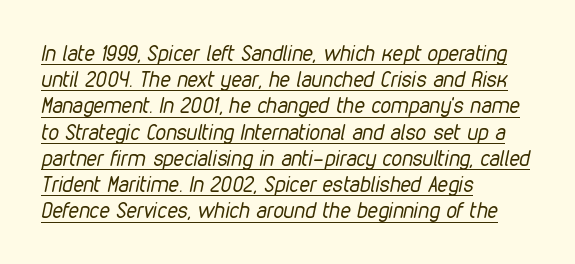
{"italic": "yes", "lean": "right", "slant_degrees": 12, "bold": "no", "underline": "yes", "align": "left", "line_spacing": "normal", "line_spacing_ratio": 1.25, "letter_spacing": "normal", "letter_spacing_em": 0.0, "glyph_px": 21}
